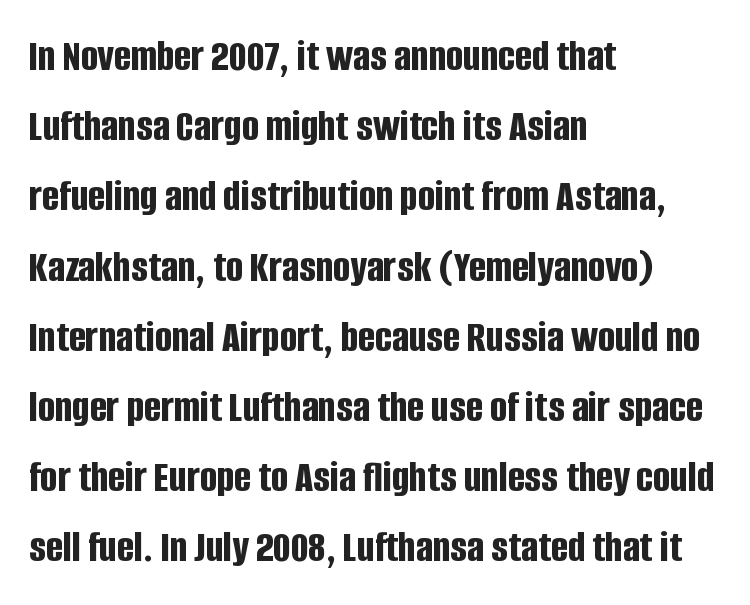
Q: Is the text bold? A: Yes.
Q: Is the text italic (slanted)? A: No, it is upright.
Q: Is the typeface a serif or a sans-serif typeface? A: Sans-serif.
Q: Is the text underlined? A: No.
Q: How is the paragraph aligned? A: Left-aligned.
Q: Is the spacing between letters normal or unusually wide? A: Normal.
Q: Is the spacing between lines tight, normal or loose? A: Normal.
Q: Width (condensed, normal, or wide)? A: Condensed.
Q: Stroke contrast? A: Low.
Q: x-height? A: Large.
Q: Monospaced? A: No.
